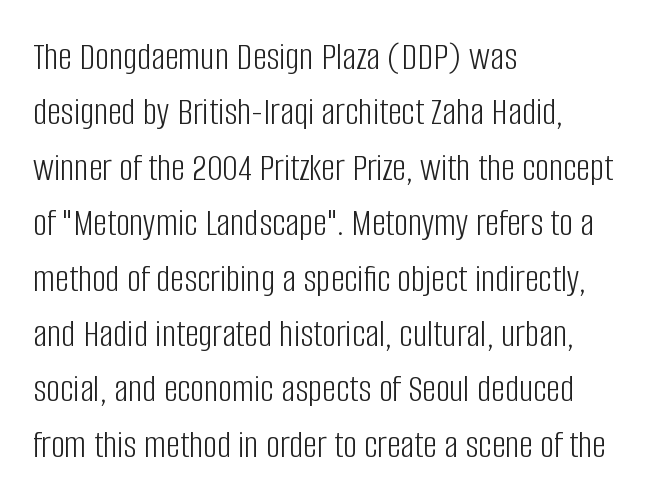
The image shows 39 px light, condensed sans-serif type, upright; set left-aligned, normal line spacing (1.42x), normal letter spacing, not underlined; low stroke contrast and a large x-height.
